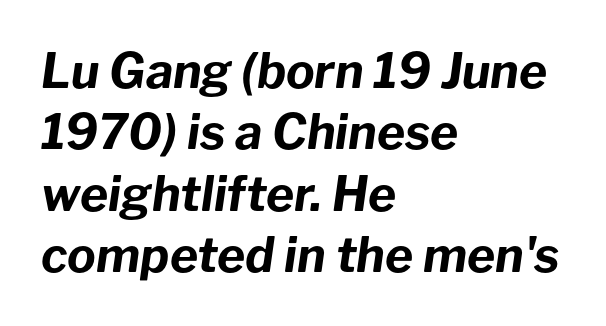
Q: Is the text bold? A: Yes.
Q: Is the text italic (slanted)? A: Yes, it leans right by about 8 degrees.
Q: Is the text underlined? A: No.
Q: How is the paragraph aligned? A: Left-aligned.
Q: Is the spacing between letters normal or unusually wide? A: Normal.
Q: Is the spacing between lines tight, normal or loose? A: Normal.
Q: Width (condensed, normal, or wide)? A: Normal.
Q: Stroke contrast? A: Low.
Q: x-height? A: Medium.
Q: Monospaced? A: No.
